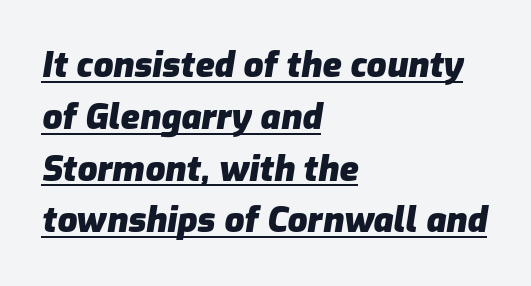
{"italic": "yes", "lean": "right", "slant_degrees": 9, "bold": "yes", "weight": "heavy", "width": "normal", "stroke_contrast": "low", "x_height": "medium", "monospaced": "no", "underline": "yes", "align": "left", "line_spacing": "normal", "line_spacing_ratio": 1.48, "letter_spacing": "normal", "letter_spacing_em": 0.0, "glyph_px": 35}
